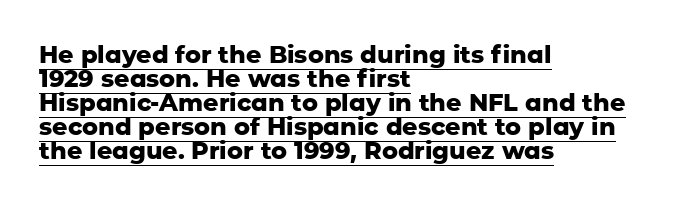
Q: Is the text bold? A: Yes.
Q: Is the text italic (slanted)? A: No, it is upright.
Q: Is the text underlined? A: Yes.
Q: How is the paragraph aligned? A: Left-aligned.
Q: Is the spacing between letters normal or unusually wide? A: Normal.
Q: Is the spacing between lines tight, normal or loose? A: Tight.
